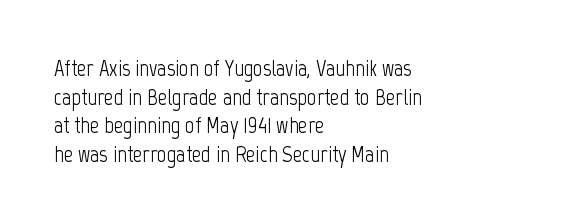
Beneath every word, the page is bare. On a weight scale, this lands at 450 or below. Look at the tracking — it's just the regular setting, nothing added. The typesetter chose a ragged-right arrangement here. Upright lettering throughout.
